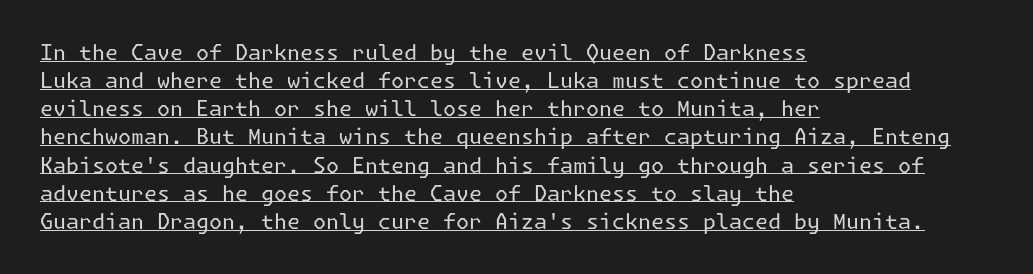
Q: Is the text bold? A: No.
Q: Is the text italic (slanted)? A: No, it is upright.
Q: Is the text underlined? A: Yes.
Q: How is the paragraph aligned? A: Left-aligned.
Q: Is the spacing between letters normal or unusually wide? A: Normal.
Q: Is the spacing between lines tight, normal or loose? A: Normal.
